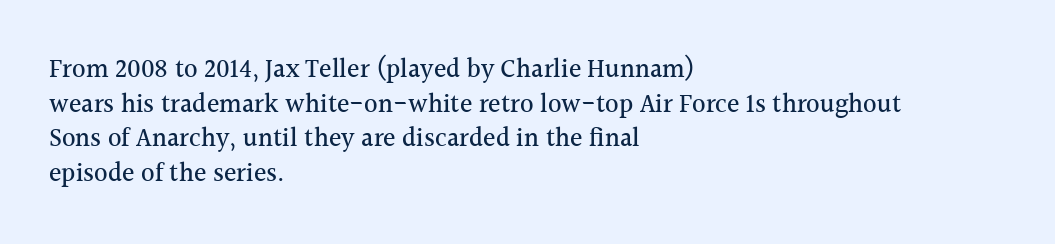
Reading down the block, your eye returns to a fixed left position each line. The line-height multiplier appears to be the usual default. Anything drawn beneath the words? Only blank space. Nope, not italic — everything's standing straight. No extra tracking has been applied to these lines.
